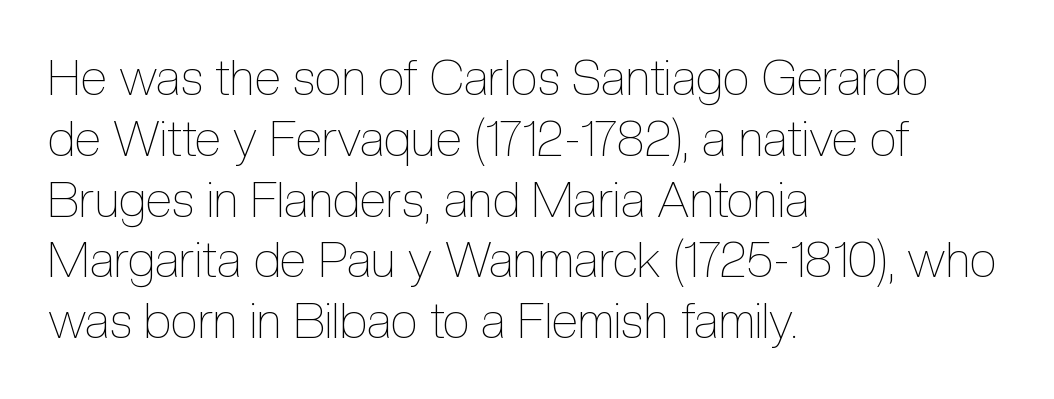
The image shows 49 px thin, condensed type, upright; set left-aligned, line spacing 1.24x, normal letter spacing, not underlined; a medium x-height.
